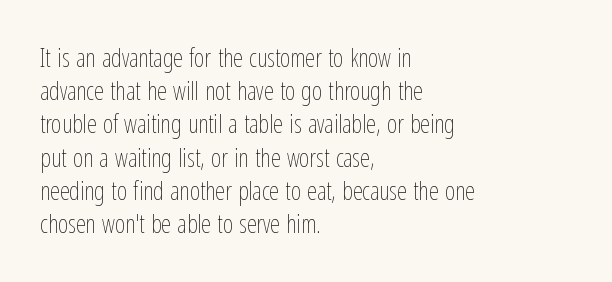
These lines sit exactly where default settings would place them. Decoration check: the copy has no underline. The typeface has the unassuming heft of standard copy or less. Horizontal alignment here is leftward, the default for most running prose.
